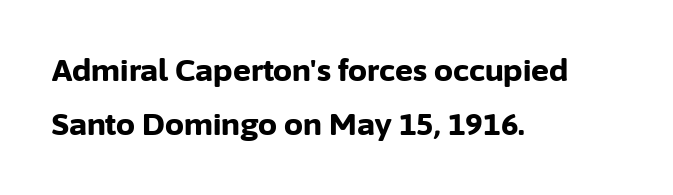
The image shows 30 px bold sans-serif type, upright; set left-aligned, line spacing 1.81x, normal letter spacing, not underlined; low stroke contrast and a medium x-height.
